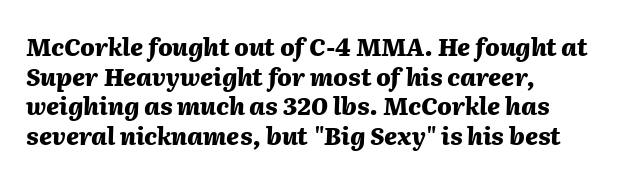
Only glyphs here, with clear space below each row. As a designer I'd log this as weight 700, bold. The passage shown leans; its letterforms are oblique. The setting favours the left margin, as ordinary paragraphs usually do. A typesetter would call this zero additional tracking.
